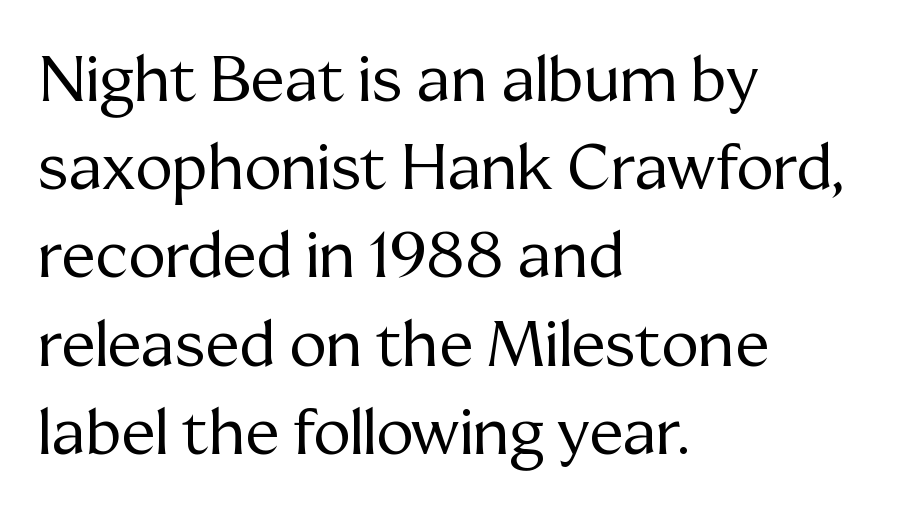
The image shows 63 px regular-weight serif type, upright; set left-aligned, normal line spacing (1.4x), normal letter spacing, not underlined; medium stroke contrast and a medium x-height.
